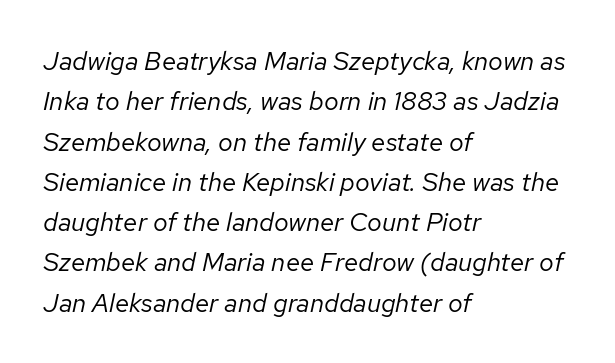
Notice how descenders clear the ascenders below comfortably — that's standard leading. Any mark beneath the type? The region is blank. Stroke mass is kept to a normal reading level or below. The axis of the letterforms is tilted away from vertical. Characters follow at the spacing the type designer built in.
